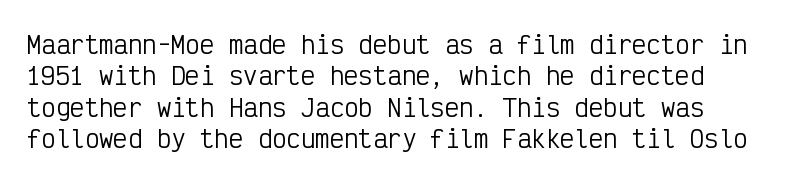
{"italic": "no", "bold": "no", "underline": "no", "line_spacing": "normal", "line_spacing_ratio": 1.31, "letter_spacing": "normal", "letter_spacing_em": 0.0, "glyph_px": 24}
